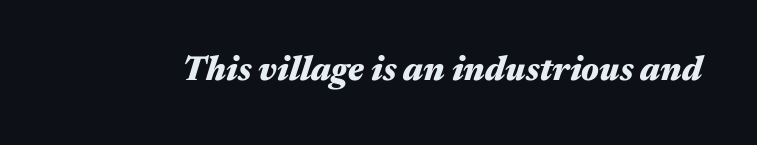
{"italic": "yes", "lean": "right", "slant_degrees": 17, "bold": "yes", "weight": "heavy", "width": "wide", "stroke_contrast": "medium", "x_height": "medium", "monospaced": "no", "underline": "no", "letter_spacing": "normal", "letter_spacing_em": 0.0, "glyph_px": 34}
